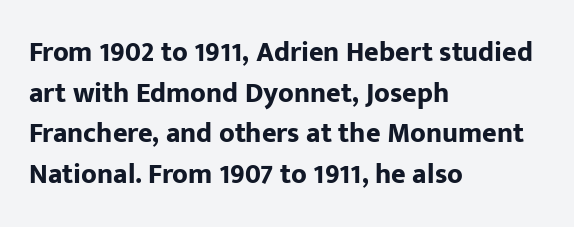
These lines are composed in type without serifs. Between one letter and the next there's only the usual sliver of space. A typesetter would call this proportional, since set widths differ per character. Regular leading. The strip under each line holds only bare page.
